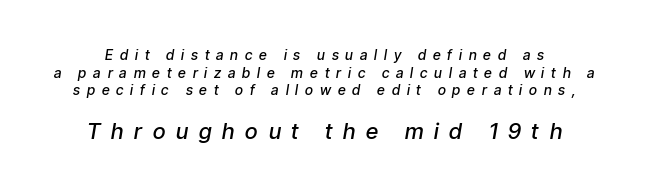
Q: Is the text bold? A: Semi-bold.
Q: Is the text italic (slanted)? A: Yes, it leans right by about 9 degrees.
Q: Is the text underlined? A: No.
Q: Is the spacing between letters normal or unusually wide? A: Unusually wide.
Q: Is the spacing between lines tight, normal or loose? A: Normal.
Q: Which block of text is set in a larger size, the first (top) or the second (bottom)? A: The second (bottom) one.
